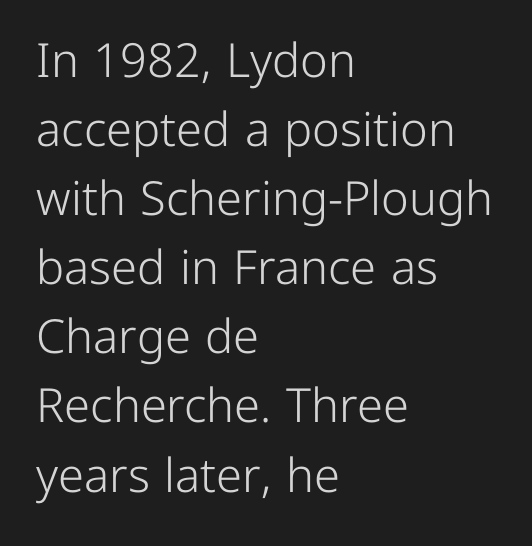
Q: Is the text bold? A: No.
Q: Is the text italic (slanted)? A: No, it is upright.
Q: Is the typeface a serif or a sans-serif typeface? A: Sans-serif.
Q: Is the text underlined? A: No.
Q: How is the paragraph aligned? A: Left-aligned.
Q: Is the spacing between letters normal or unusually wide? A: Normal.
Q: Is the spacing between lines tight, normal or loose? A: Normal.
Q: Width (condensed, normal, or wide)? A: Normal.
Q: Stroke contrast? A: Low.
Q: x-height? A: Medium.
Q: Monospaced? A: No.
